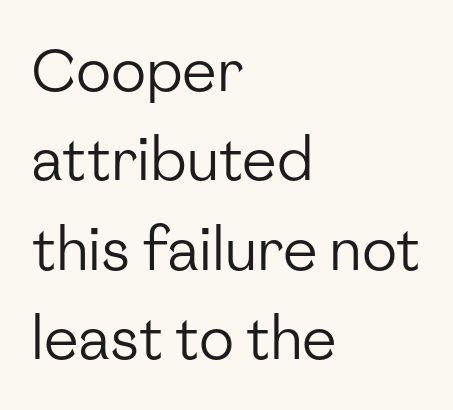
Q: Is the text bold? A: No.
Q: Is the text italic (slanted)? A: No, it is upright.
Q: Is the typeface a serif or a sans-serif typeface? A: Sans-serif.
Q: Is the text underlined? A: No.
Q: How is the paragraph aligned? A: Left-aligned.
Q: Is the spacing between letters normal or unusually wide? A: Normal.
Q: Is the spacing between lines tight, normal or loose? A: Normal.
Q: Width (condensed, normal, or wide)? A: Normal.
Q: Stroke contrast? A: Low.
Q: x-height? A: Medium.
Q: Monospaced? A: No.
